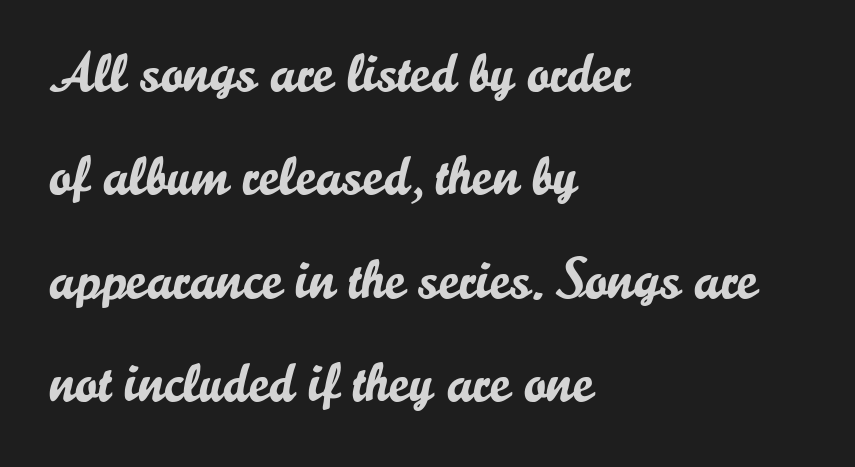
The gaps between neighbouring characters are ordinary and unremarkable. Compared with a centered layout, this one pins lines to the left instead. No feet cap the strokes, marking this as sans-serif type. Just letters on the line, the space beneath them empty.
